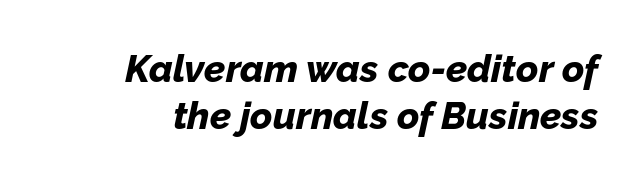
Q: Is the text bold? A: Yes.
Q: Is the text italic (slanted)? A: Yes, it leans right by about 12 degrees.
Q: Is the text underlined? A: No.
Q: Is the spacing between letters normal or unusually wide? A: Normal.
Q: Width (condensed, normal, or wide)? A: Normal.
Q: Stroke contrast? A: Low.
Q: x-height? A: Medium.
Q: Monospaced? A: No.
